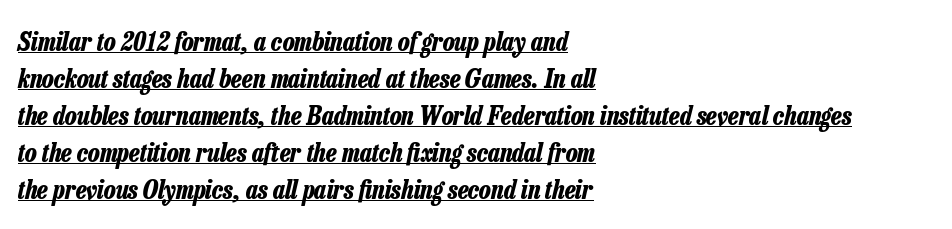
Q: Is the text bold? A: Yes.
Q: Is the text italic (slanted)? A: Yes, it leans right by about 13 degrees.
Q: Is the text underlined? A: Yes.
Q: How is the paragraph aligned? A: Left-aligned.
Q: Is the spacing between letters normal or unusually wide? A: Normal.
Q: Is the spacing between lines tight, normal or loose? A: Normal.
